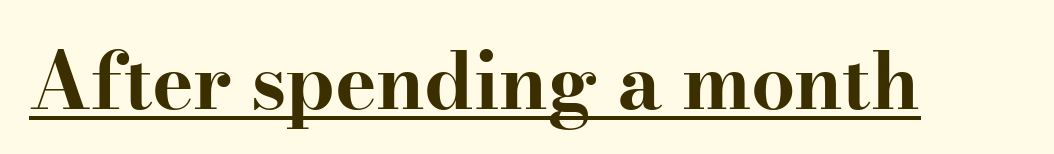
Q: Is the text bold? A: Yes.
Q: Is the text italic (slanted)? A: No, it is upright.
Q: Is the typeface a serif or a sans-serif typeface? A: Serif.
Q: Is the text underlined? A: Yes.
Q: Is the spacing between letters normal or unusually wide? A: Normal.
Q: Width (condensed, normal, or wide)? A: Wide.
Q: Stroke contrast? A: High.
Q: x-height? A: Small.
Q: Monospaced? A: No.
